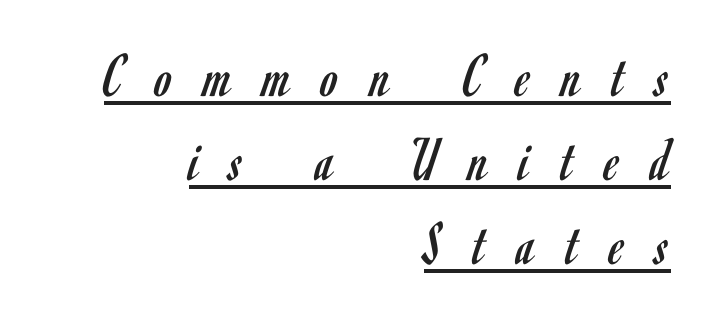
{"serif": "no", "bold": "no", "weight": "regular", "width": "condensed", "stroke_contrast": "low", "x_height": "small", "monospaced": "no", "underline": "yes", "align": "right", "line_spacing": "normal", "line_spacing_ratio": 1.33, "letter_spacing": "wide", "letter_spacing_em": 0.5, "glyph_px": 63}
